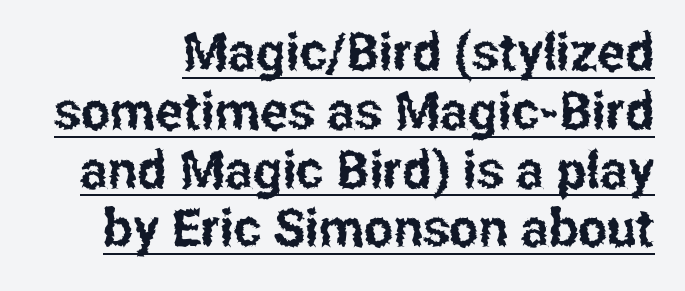
It's the straight-up-and-down kind of type. Inter-character spacing is left at the font's built-in metrics. Each letter keeps its own natural width here, so spacing adapts to shape. Successive baselines arrive quickly, one right under another.
